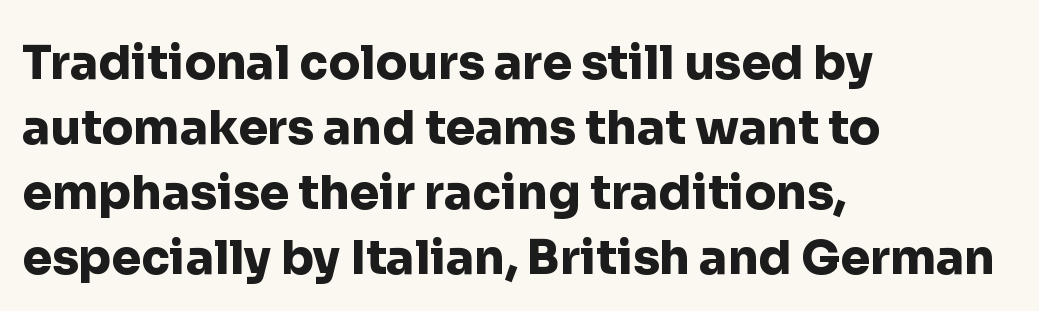
{"serif": "no", "italic": "no", "bold": "yes", "weight": "heavy", "width": "normal", "stroke_contrast": "low", "x_height": "medium", "monospaced": "no", "underline": "no", "align": "left", "line_spacing": "normal", "line_spacing_ratio": 1.38, "letter_spacing": "normal", "letter_spacing_em": 0.0, "glyph_px": 47}
